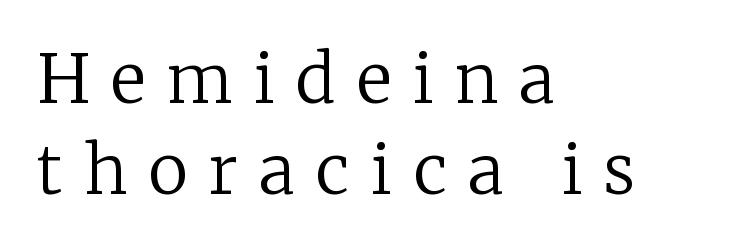
Q: Is the text bold? A: No.
Q: Is the text italic (slanted)? A: No, it is upright.
Q: Is the typeface a serif or a sans-serif typeface? A: Serif.
Q: Is the text underlined? A: No.
Q: How is the paragraph aligned? A: Left-aligned.
Q: Is the spacing between letters normal or unusually wide? A: Unusually wide.
Q: Is the spacing between lines tight, normal or loose? A: Normal.
Q: Width (condensed, normal, or wide)? A: Normal.
Q: Stroke contrast? A: Low.
Q: x-height? A: Medium.
Q: Monospaced? A: No.
